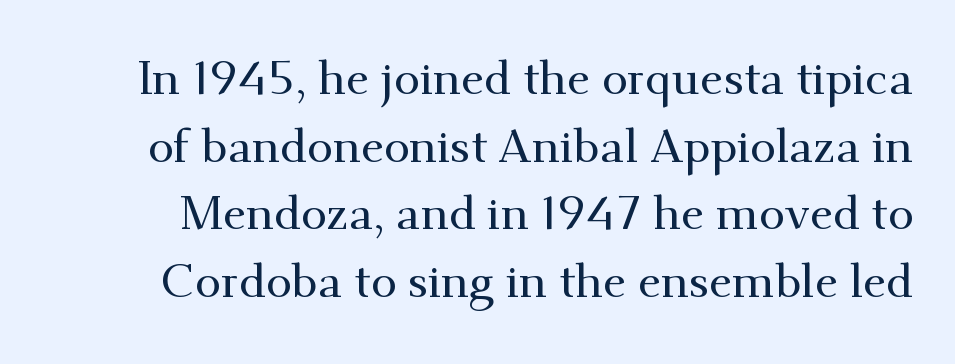
{"serif": "yes", "italic": "no", "width": "normal", "stroke_contrast": "medium", "x_height": "small", "monospaced": "no", "underline": "no", "line_spacing": "normal", "line_spacing_ratio": 1.44, "letter_spacing": "normal", "letter_spacing_em": 0.0, "glyph_px": 47}
